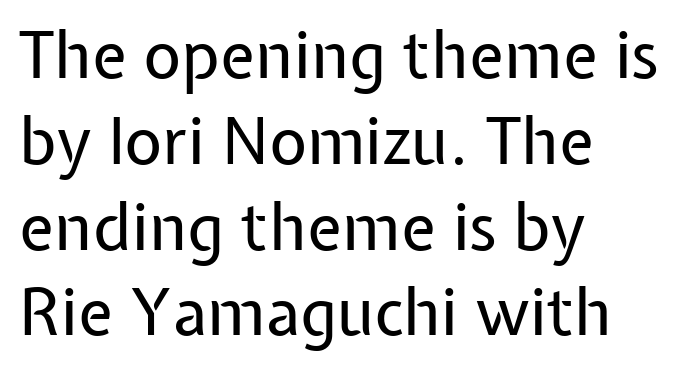
Lines of text with bare space underneath. The letters sit at their default tracking, neither squeezed nor spread. The text block is weighted toward the left margin, trailing off unevenly rightward. Counters stay open thanks to moderate or lighter strokes.
